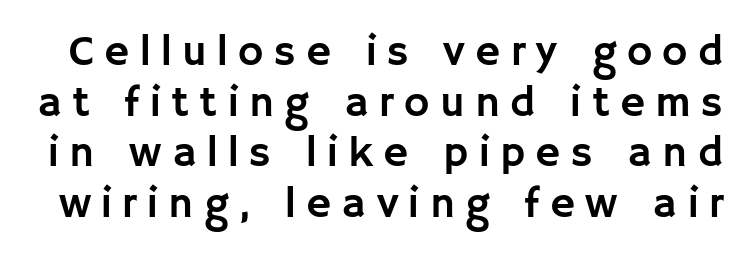
Q: Is the text italic (slanted)? A: No, it is upright.
Q: Is the typeface a serif or a sans-serif typeface? A: Sans-serif.
Q: Is the text underlined? A: No.
Q: Is the spacing between letters normal or unusually wide? A: Unusually wide.
Q: Width (condensed, normal, or wide)? A: Normal.
Q: Stroke contrast? A: Low.
Q: x-height? A: Large.
Q: Monospaced? A: No.
